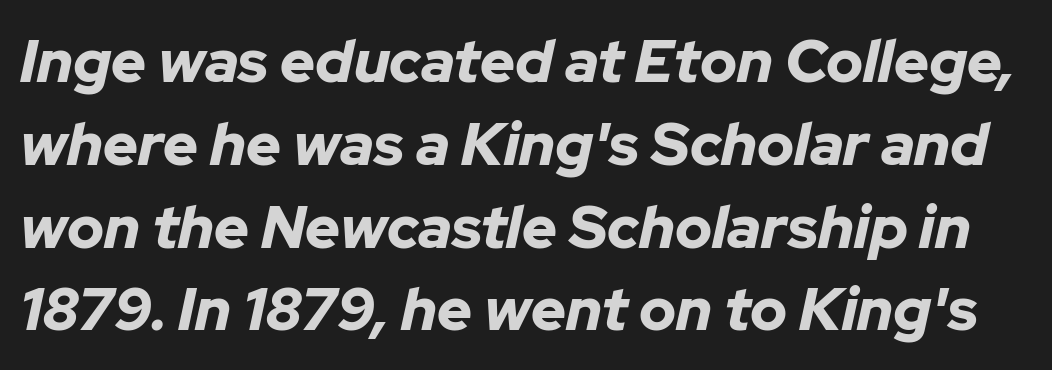
The image shows 60 px bold type, italic (leaning right); set normal line spacing (1.38x), normal letter spacing, not underlined; low stroke contrast and a medium x-height.
